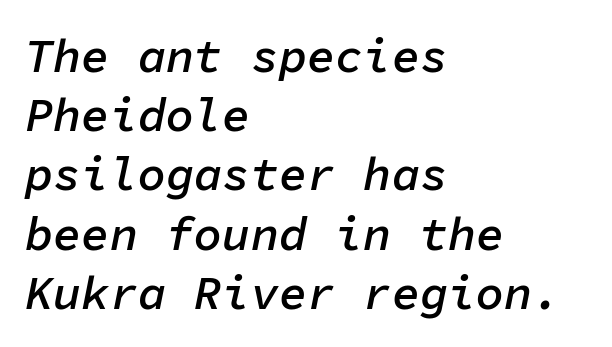
The image shows 47 px semibold type, italic (leaning right), monospaced; set left-aligned, normal line spacing (1.26x), normal letter spacing, not underlined; low stroke contrast and a medium x-height.
